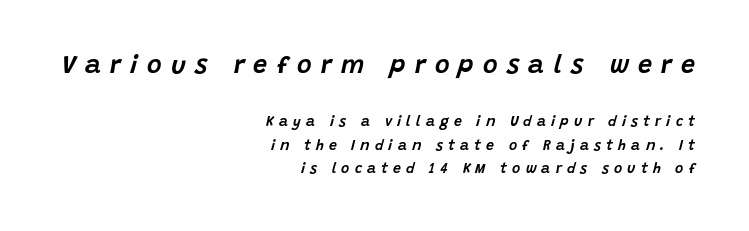
Q: Is the text italic (slanted)? A: Yes, it leans right by about 15 degrees.
Q: Is the text underlined? A: No.
Q: How is the paragraph aligned? A: Right-aligned.
Q: Is the spacing between letters normal or unusually wide? A: Unusually wide.
Q: Is the spacing between lines tight, normal or loose? A: Normal.
Q: Which block of text is set in a larger size, the first (top) or the second (bottom)? A: The first (top) one.
